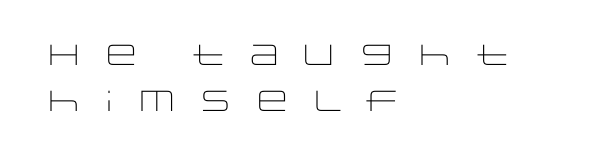
The image shows 29 px light, wide sans-serif type, upright; set left-aligned, normal line spacing (1.6x), unusually wide letter spacing (+0.45 em), not underlined; low stroke contrast and a large x-height.
